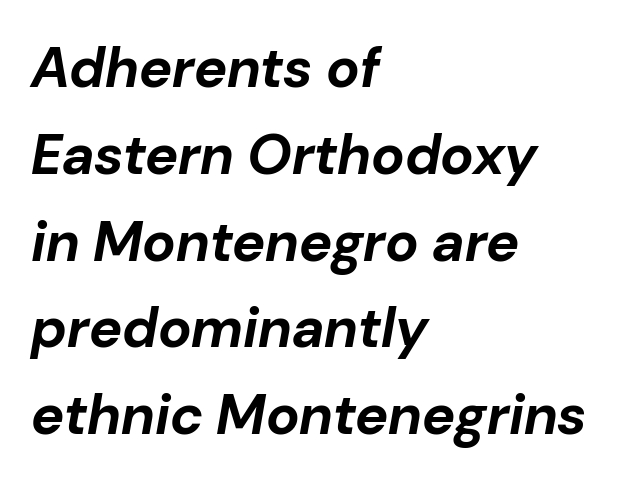
The letters advance in unequal steps, a hallmark of proportional type. Evenly set lines give the paragraph a standard silhouette. Set as a true bold cut, around the 700 mark. Casual observation: everything's shoved over to the left.
